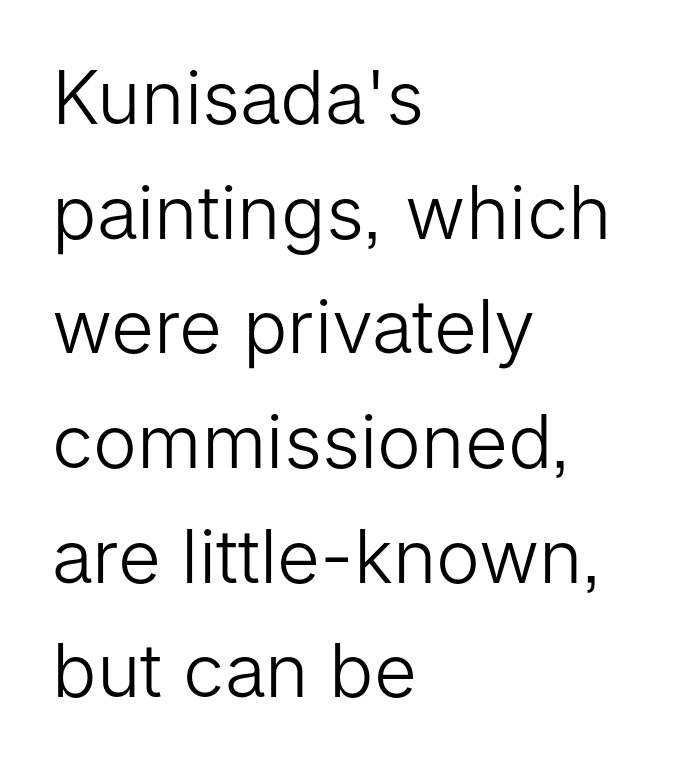
What's the leading like? Ordinary, nothing unusual. Varying glyph widths throughout — classic text-font behaviour. Typographically, this falls in the sans-serif category. Characters follow at the spacing the type designer built in. The lines in this sample share a left origin and differ only in where they stop. Descenders are the only things crossing below the line.
